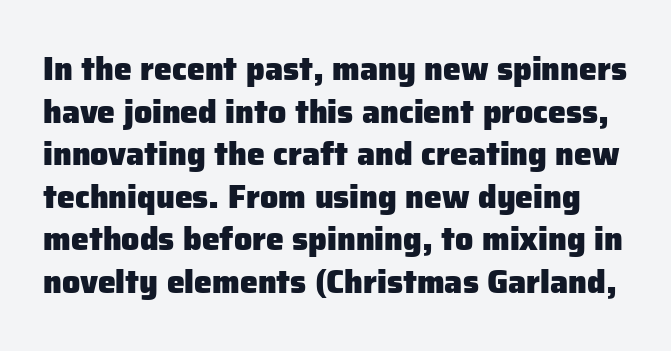
Q: Is the text bold? A: Yes.
Q: Is the text italic (slanted)? A: No, it is upright.
Q: Is the typeface a serif or a sans-serif typeface? A: Sans-serif.
Q: Is the text underlined? A: No.
Q: Is the spacing between letters normal or unusually wide? A: Normal.
Q: Is the spacing between lines tight, normal or loose? A: Normal.
Q: Width (condensed, normal, or wide)? A: Normal.
Q: Stroke contrast? A: Low.
Q: x-height? A: Medium.
Q: Monospaced? A: No.
